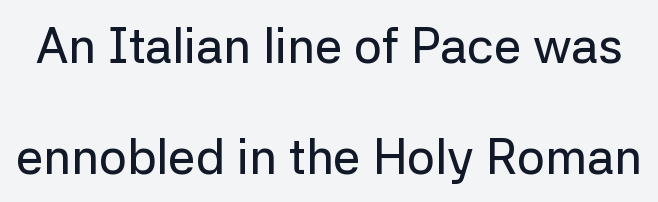
The image shows 49 px sans-serif type, upright; set loose line spacing (2.26x), normal letter spacing, not underlined; low stroke contrast and a medium x-height.
